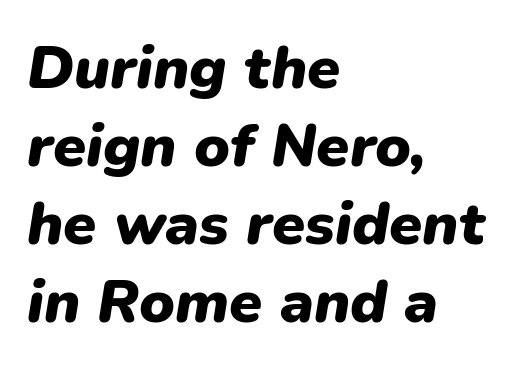
The image shows 60 px heavy type, italic (leaning right); set left-aligned, normal line spacing (1.3x), normal letter spacing, not underlined; low stroke contrast and a medium x-height.
